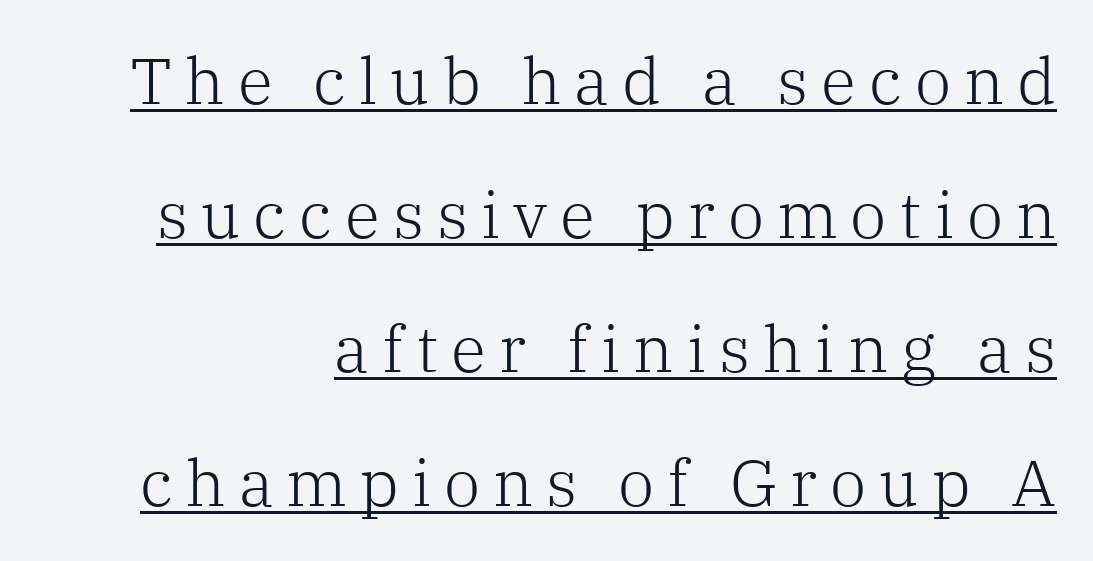
The image shows 65 px light serif type, upright; set right-aligned, loose line spacing (2.06x), unusually wide letter spacing (+0.2 em), underlined; low stroke contrast and a medium x-height.
